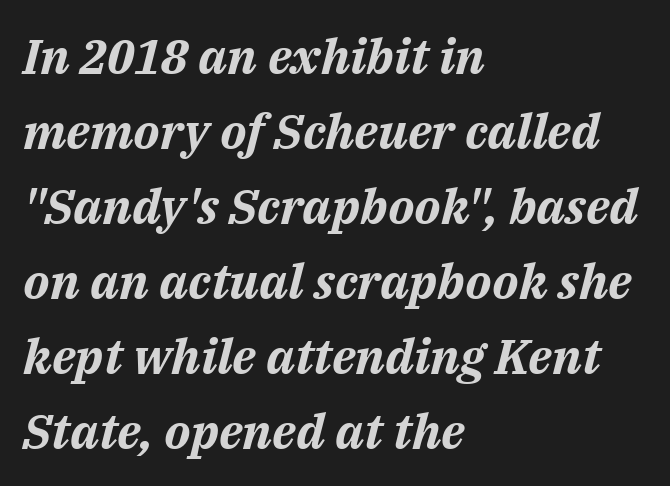
Do the characters align in a grid? No, the font is proportional. Each word holds together tightly as a unit, with standard inter-letter gaps. The space directly below the letters is spotless. Evenly set lines give the paragraph a standard silhouette. Italic: yes, the glyphs are oblique. Visually the block forms a straight wall on the left and a jagged coastline on the right.
